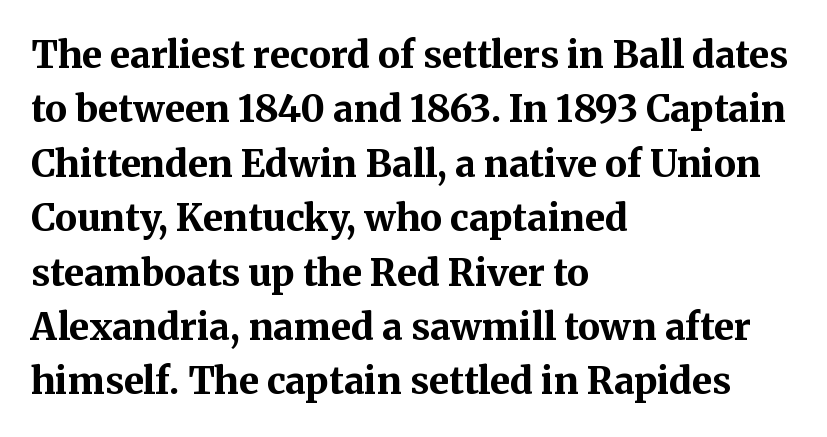
{"serif": "yes", "italic": "no", "bold": "yes", "weight": "bold", "width": "normal", "stroke_contrast": "medium", "x_height": "medium", "monospaced": "no", "underline": "no", "align": "left", "line_spacing": "normal", "line_spacing_ratio": 1.47, "letter_spacing": "normal", "letter_spacing_em": 0.0, "glyph_px": 37}
